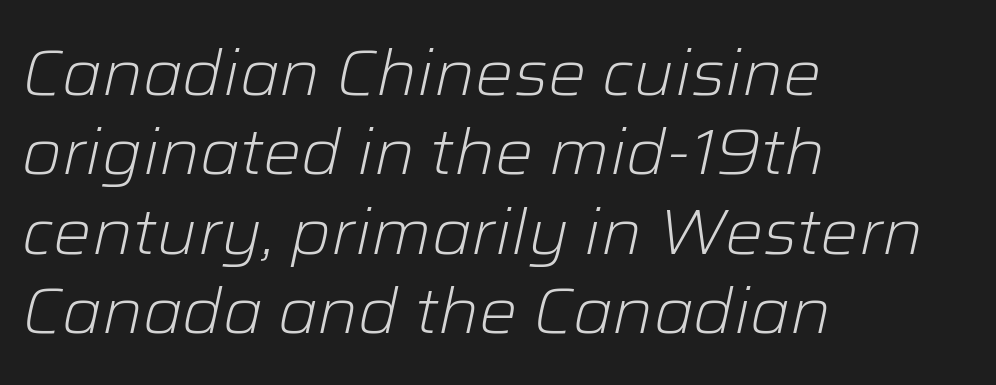
The image shows 64 px light type, italic (leaning right); set left-aligned, line spacing 1.24x, normal letter spacing, not underlined; low stroke contrast and a medium x-height.
